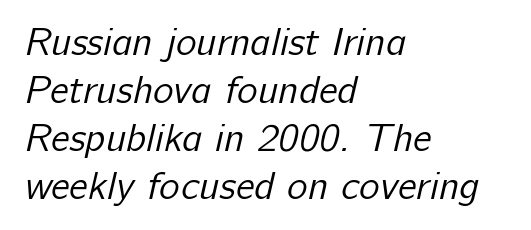
Tracking value appears to be zero — textbook default spacing. Weight: regular or lighter. Line beginnings align vertically; line endings do not. The space beneath each line is pristine and unruled. Is this a fixed-width face? No — the glyphs have proportional, varying widths.
